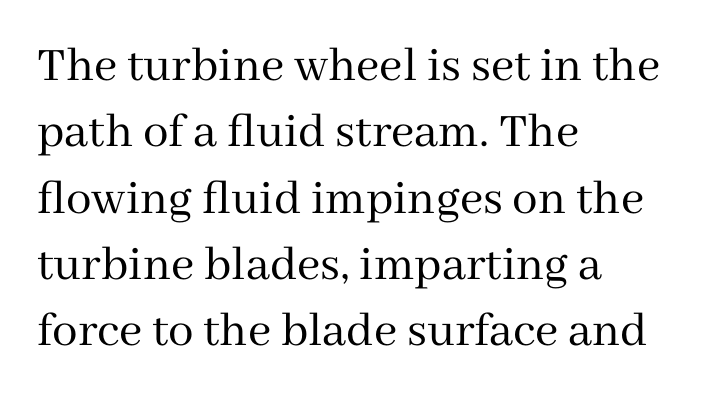
A typesetter would call this proportional, since set widths differ per character. Look at the bottom of the vertical strokes: they flare into serifs here. The area under the type is left untouched. Unlike italic type, these characters show no tilt at all. The rag falls on the right side of this text block.
